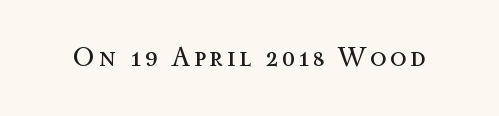
The image shows 27 px text type, upright; set not underlined.
